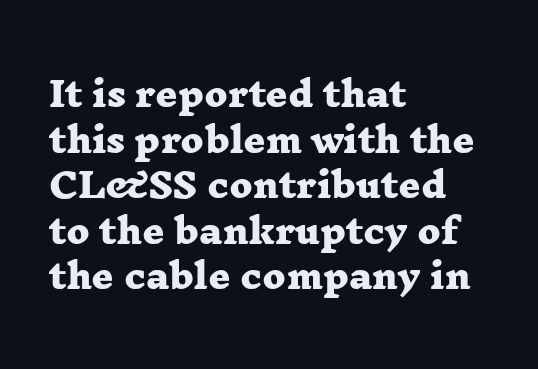
The image shows 34 px heavy, wide serif type; set left-aligned, normal line spacing (1.34x), normal letter spacing, not underlined; low stroke contrast and a medium x-height.
